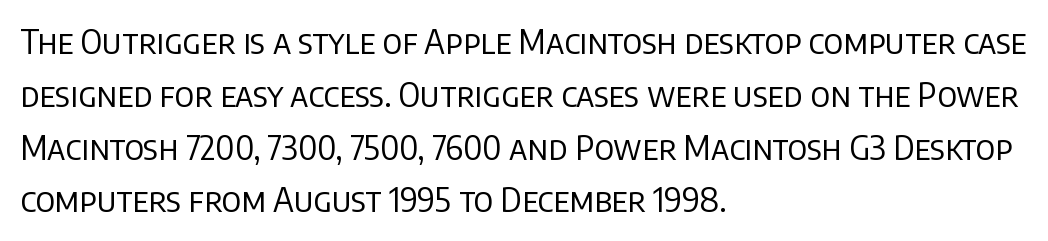
Proportional: the letters do not fall into vertical columns. Descenders are the only things crossing below the line. These lines sit exactly where default settings would place them. Teacher's note: observe the even left margin — that is flush-left alignment.
